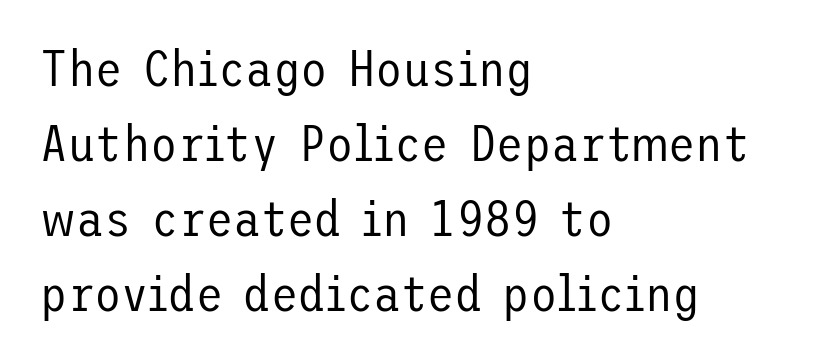
Q: Is the text bold? A: No.
Q: Is the text italic (slanted)? A: No, it is upright.
Q: Is the typeface a serif or a sans-serif typeface? A: Sans-serif.
Q: Is the text underlined? A: No.
Q: How is the paragraph aligned? A: Left-aligned.
Q: Is the spacing between letters normal or unusually wide? A: Normal.
Q: Is the spacing between lines tight, normal or loose? A: Normal.
Q: Width (condensed, normal, or wide)? A: Normal.
Q: Stroke contrast? A: Low.
Q: x-height? A: Medium.
